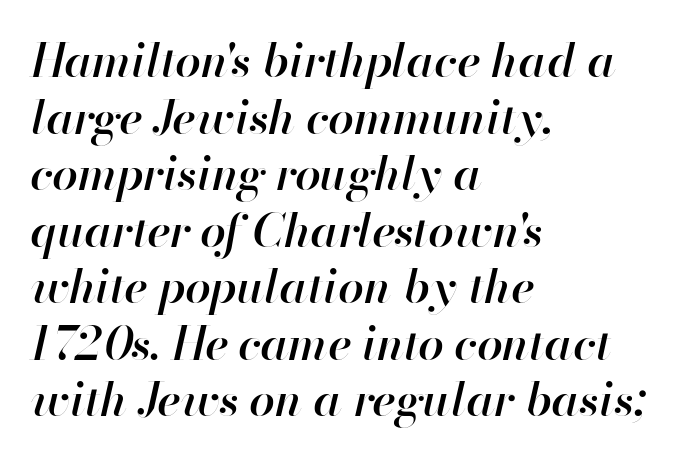
The image shows 46 px semibold type, italic (leaning right); set left-aligned, line spacing 1.23x, normal letter spacing, not underlined; high stroke contrast and a small x-height.
